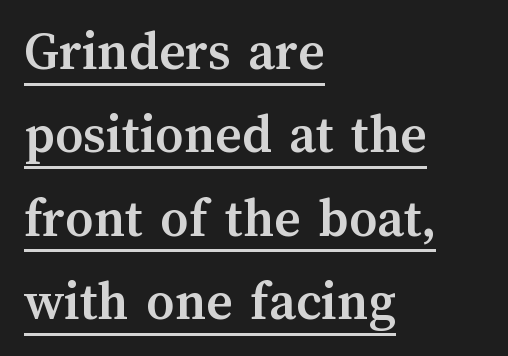
Q: Is the text bold? A: Yes.
Q: Is the text italic (slanted)? A: No, it is upright.
Q: Is the text underlined? A: Yes.
Q: How is the paragraph aligned? A: Left-aligned.
Q: Is the spacing between letters normal or unusually wide? A: Normal.
Q: Is the spacing between lines tight, normal or loose? A: Normal.
Q: Width (condensed, normal, or wide)? A: Normal.
Q: Stroke contrast? A: Medium.
Q: x-height? A: Medium.
Q: Monospaced? A: No.
